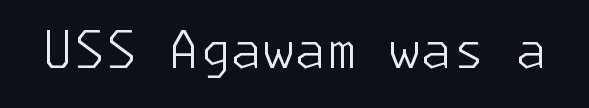
The image shows 51 px light sans-serif type, upright; set normal letter spacing, not underlined; low stroke contrast and a medium x-height.
